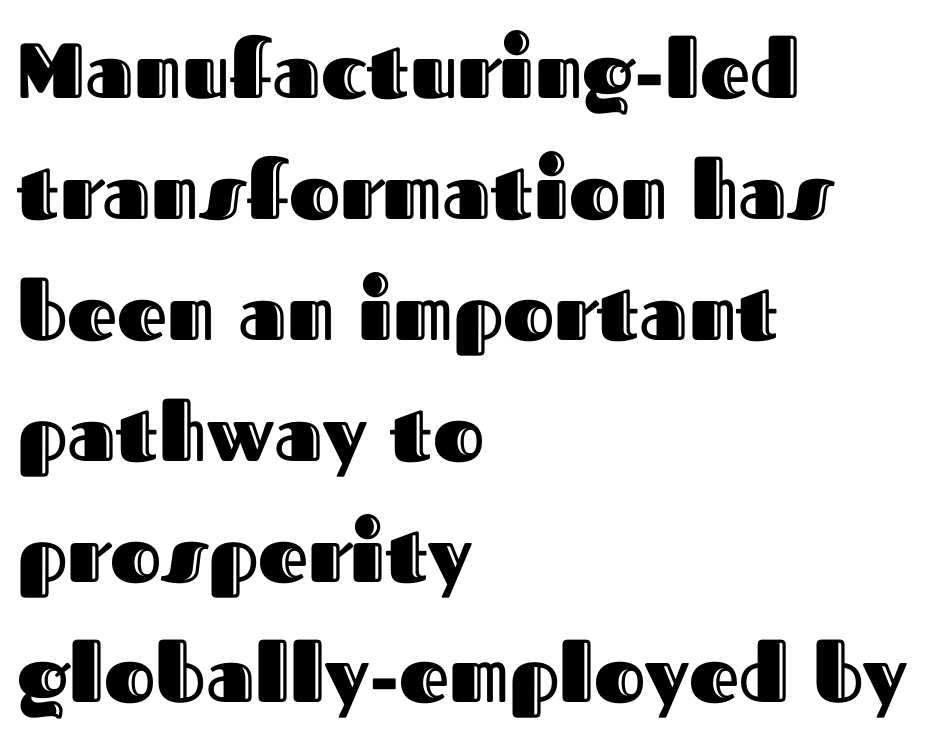
{"italic": "no", "width": "normal", "x_height": "medium", "monospaced": "no", "underline": "no", "align": "left", "line_spacing": "normal", "line_spacing_ratio": 1.55, "letter_spacing": "normal", "letter_spacing_em": 0.0, "glyph_px": 78}
